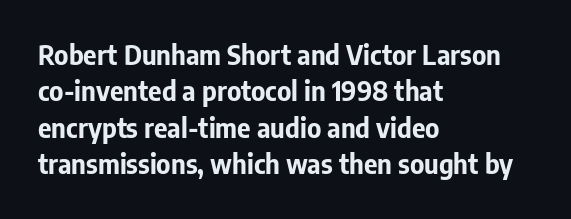
The image shows 26 px bold type, upright; set left-aligned, normal line spacing (1.4x), normal letter spacing, not underlined.
